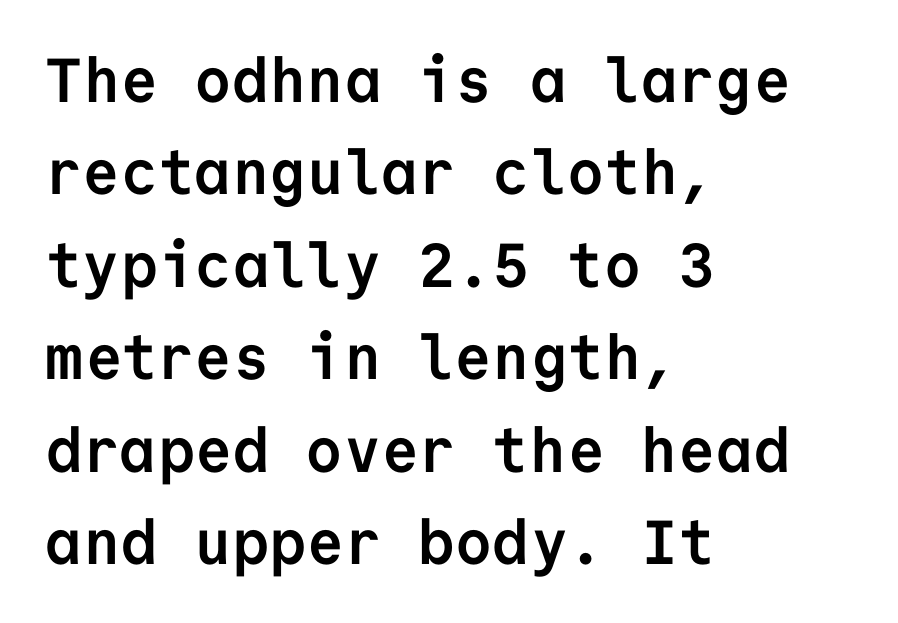
The rendering uses a bold face; every stroke is thick and dark. Every character here occupies the same horizontal width, giving the sample a typewriter-like rhythm. Quick note: not italic, upright. Spacing between characters is what you'd get straight out of the box.
